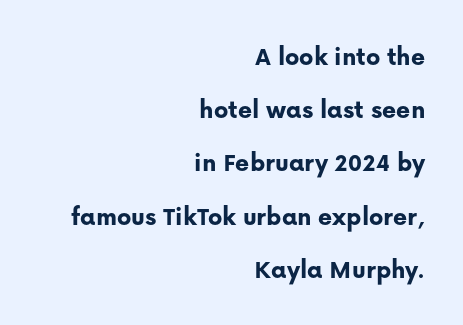
The image shows 27 px bold type, upright; set right-aligned, loose line spacing (1.97x), normal letter spacing, not underlined.
